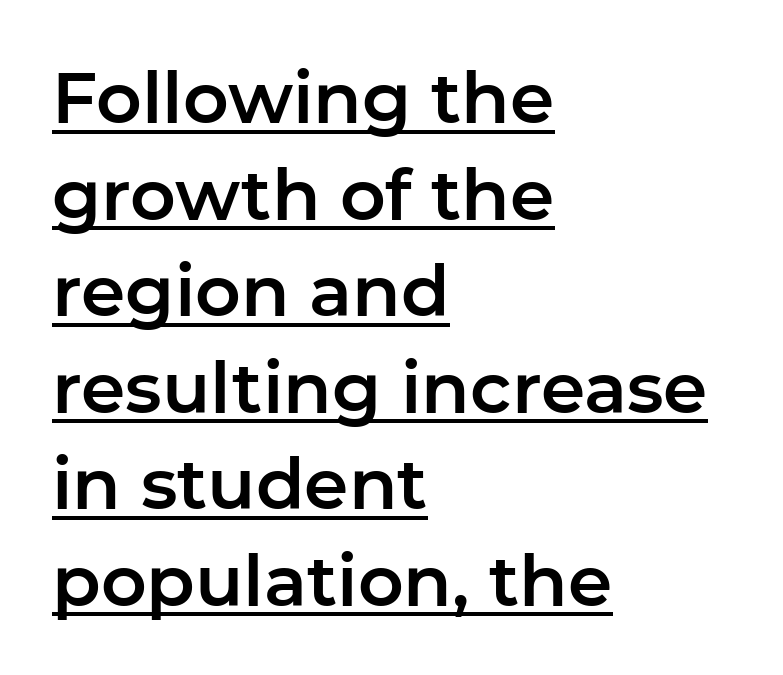
The image shows 71 px sans-serif type, upright; set left-aligned, normal line spacing (1.36x), normal letter spacing, underlined; low stroke contrast and a medium x-height.
